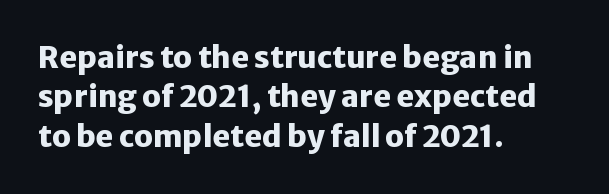
{"serif": "no", "italic": "no", "bold": "yes", "weight": "heavy", "width": "normal", "stroke_contrast": "low", "x_height": "medium", "monospaced": "no", "underline": "no", "align": "left", "line_spacing": "normal", "line_spacing_ratio": 1.31, "letter_spacing": "normal", "letter_spacing_em": 0.0, "glyph_px": 30}
